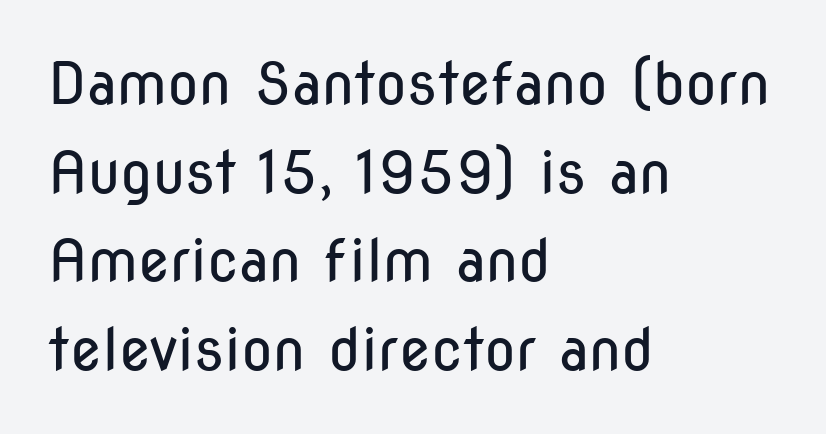
Here the designer chose a conventional face with non-uniform glyph widths. The letterforms sit shoulder to shoulder at normal distance. Heft: none added — not bold. Regarding leading, the lines here are spaced in the standard way. Caption: multi-line text, flush left, ragged right. I'd call this a sans setting — the letters go barefoot.
